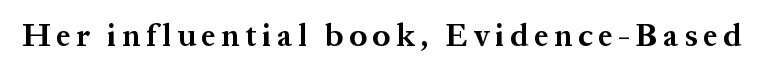
{"serif": "yes", "italic": "no", "bold": "yes", "weight": "bold", "width": "normal", "stroke_contrast": "medium", "x_height": "medium", "monospaced": "no", "underline": "no", "glyph_px": 31}
